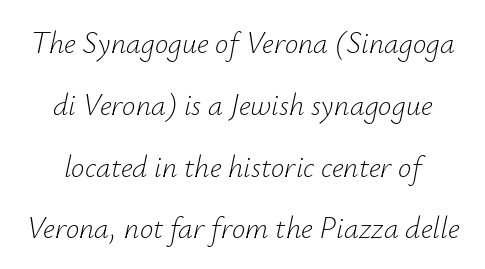
{"italic": "yes", "lean": "right", "slant_degrees": 12, "bold": "no", "weight": "light", "width": "normal", "stroke_contrast": "low", "x_height": "small", "monospaced": "no", "underline": "no", "line_spacing": "loose", "line_spacing_ratio": 2.06, "letter_spacing": "normal", "letter_spacing_em": 0.0, "glyph_px": 30}
